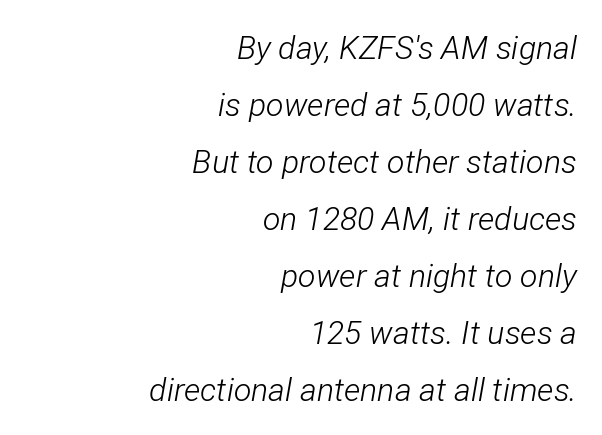
The image shows 32 px light, condensed type, italic (leaning right); set right-aligned, line spacing 1.78x, normal letter spacing, not underlined; low stroke contrast and a medium x-height.
